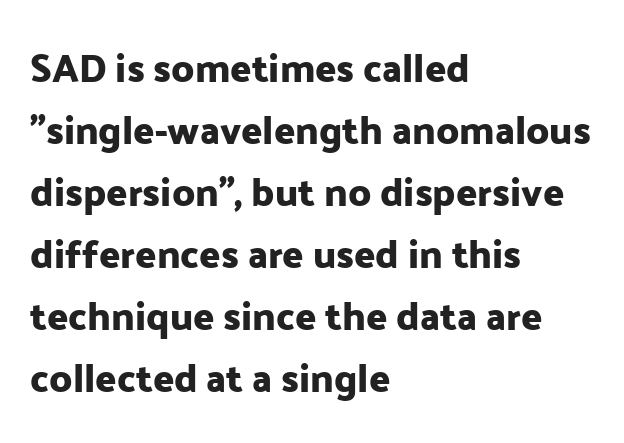
The gaps between neighbouring characters are ordinary and unremarkable. The lines in this sample share a left origin and differ only in where they stop. You could not count columns in this text — the font is proportionally spaced. The space between consecutive lines is moderate. Descenders are the only things crossing below the line. The lettering holds an erect, upright posture throughout.
